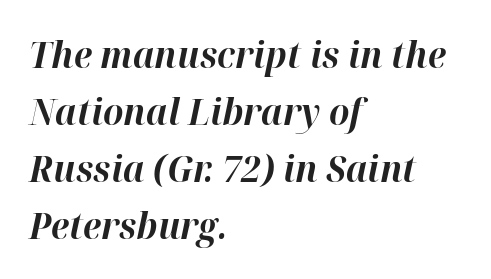
The image shows 36 px bold type, italic (leaning right); set left-aligned, normal line spacing (1.58x), normal letter spacing, not underlined; high stroke contrast and a medium x-height.
